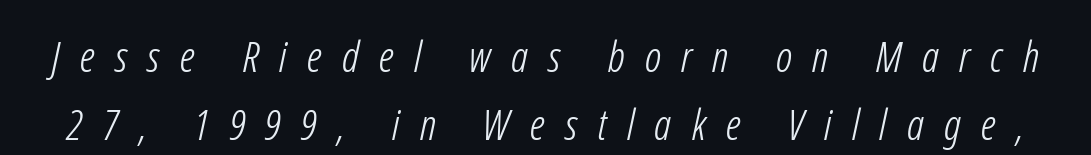
Q: Is the text bold? A: No.
Q: Is the typeface a serif or a sans-serif typeface? A: Sans-serif.
Q: Is the text underlined? A: No.
Q: Is the spacing between letters normal or unusually wide? A: Unusually wide.
Q: Is the spacing between lines tight, normal or loose? A: Normal.
Q: Width (condensed, normal, or wide)? A: Condensed.
Q: Stroke contrast? A: Low.
Q: x-height? A: Medium.
Q: Monospaced? A: No.
